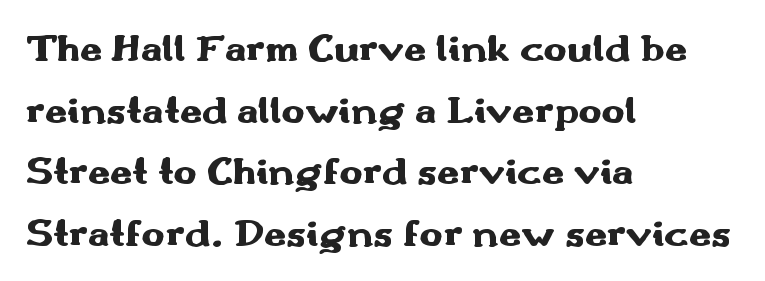
The image shows 39 px heavy, wide sans-serif type, upright; set left-aligned, normal line spacing (1.58x), normal letter spacing, not underlined; medium stroke contrast and a small x-height.
